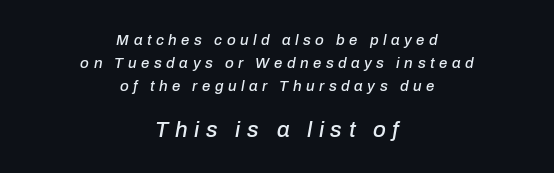
The image shows 22 px text type, italic (leaning right); set centered, normal line spacing (1.52x), unusually wide letter spacing (+0.3 em), not underlined; the second (bottom) block is 1.47x larger.
